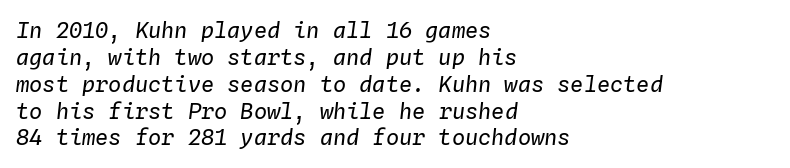
Q: Is the text bold? A: No.
Q: Is the text italic (slanted)? A: Yes, it leans right by about 4 degrees.
Q: Is the text underlined? A: No.
Q: How is the paragraph aligned? A: Left-aligned.
Q: Is the spacing between letters normal or unusually wide? A: Normal.
